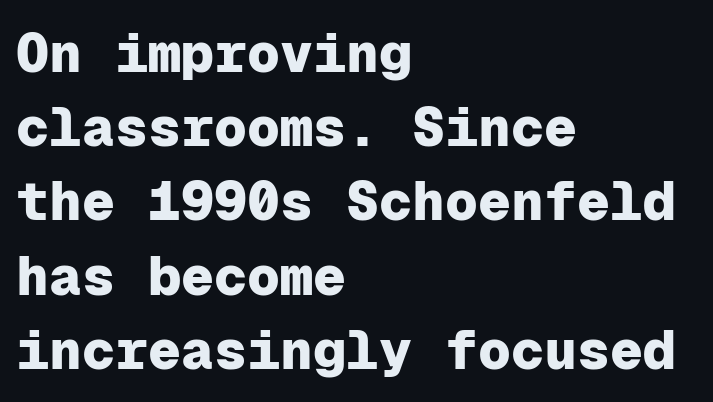
The image shows 55 px heavy sans-serif type, upright, monospaced; set left-aligned, normal line spacing (1.35x), normal letter spacing, not underlined; low stroke contrast and a medium x-height.
